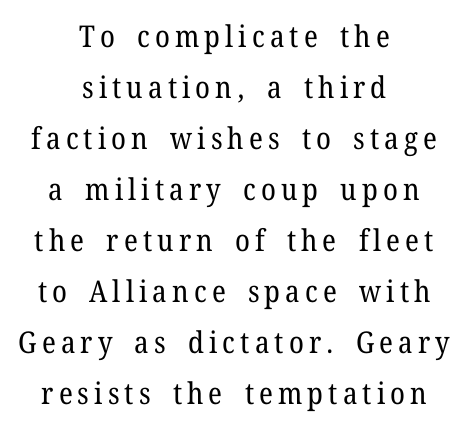
Q: Is the text bold? A: No.
Q: Is the text italic (slanted)? A: No, it is upright.
Q: Is the typeface a serif or a sans-serif typeface? A: Serif.
Q: Is the text underlined? A: No.
Q: How is the paragraph aligned? A: Centered.
Q: Is the spacing between lines tight, normal or loose? A: Normal.
Q: Width (condensed, normal, or wide)? A: Normal.
Q: Stroke contrast? A: Low.
Q: x-height? A: Medium.
Q: Monospaced? A: No.
